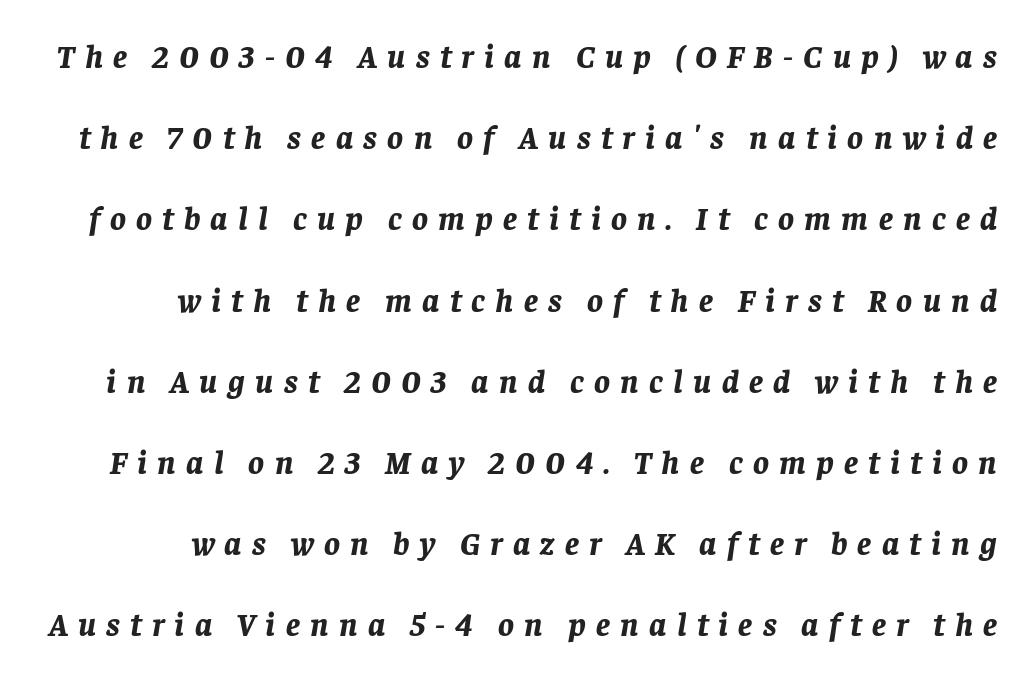
{"italic": "yes", "lean": "right", "slant_degrees": 8, "bold": "yes", "weight": "bold", "width": "normal", "stroke_contrast": "low", "x_height": "large", "monospaced": "no", "underline": "no", "align": "right", "line_spacing": "loose", "line_spacing_ratio": 2.46, "letter_spacing": "wide", "letter_spacing_em": 0.31, "glyph_px": 33}
